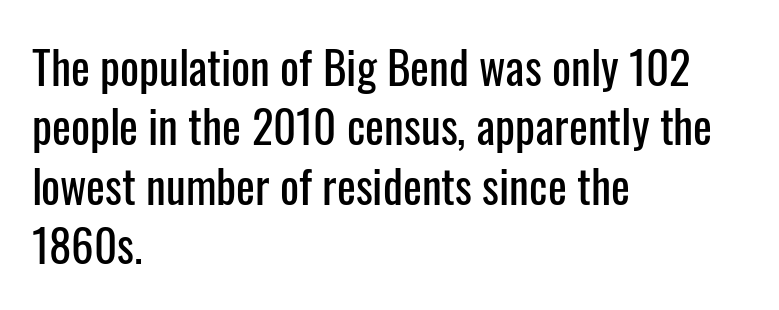
Q: Is the text italic (slanted)? A: No, it is upright.
Q: Is the typeface a serif or a sans-serif typeface? A: Sans-serif.
Q: Is the text underlined? A: No.
Q: How is the paragraph aligned? A: Left-aligned.
Q: Is the spacing between letters normal or unusually wide? A: Normal.
Q: Is the spacing between lines tight, normal or loose? A: Normal.
Q: Width (condensed, normal, or wide)? A: Condensed.
Q: Stroke contrast? A: Low.
Q: x-height? A: Medium.
Q: Monospaced? A: No.
